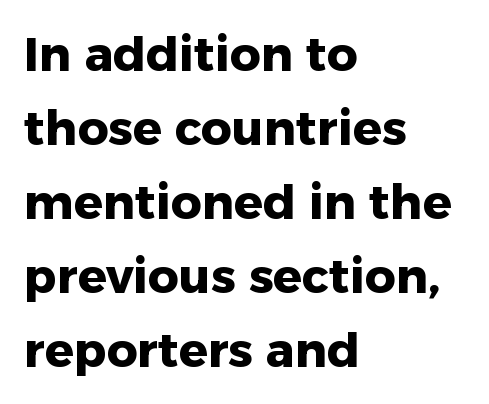
{"serif": "no", "italic": "no", "bold": "yes", "weight": "heavy", "width": "normal", "stroke_contrast": "low", "x_height": "medium", "monospaced": "no", "underline": "no", "align": "left", "line_spacing": "normal", "line_spacing_ratio": 1.54, "letter_spacing": "normal", "letter_spacing_em": 0.0, "glyph_px": 48}
